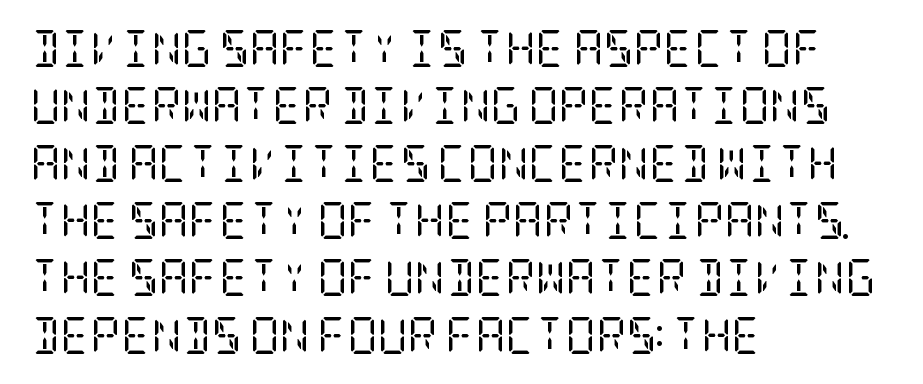
The image shows 37 px regular-weight, condensed serif type, upright; set left-aligned, normal line spacing (1.55x), normal letter spacing, not underlined; low stroke contrast and a large x-height.
